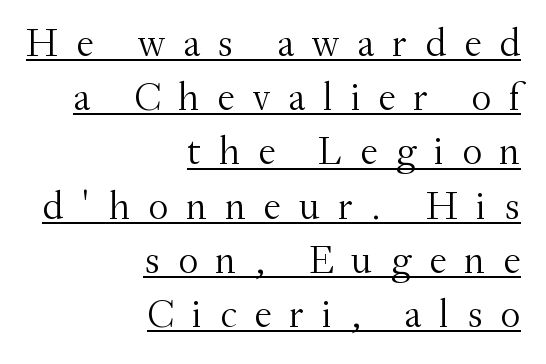
Compared with typical body copy, the letter spacing here is much looser. Evenly set lines give the paragraph a standard silhouette. The font's upright variant was chosen for this text. Check where the strokes stop: tiny serifs finish them off. The letters advance in unequal steps, a hallmark of proportional type. The setting favours the right margin, as signatures and pull-quotes sometimes do.
